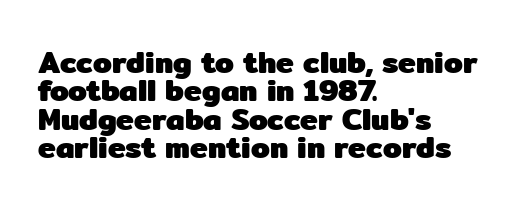
Q: Is the text bold? A: Yes.
Q: Is the text italic (slanted)? A: No, it is upright.
Q: Is the typeface a serif or a sans-serif typeface? A: Sans-serif.
Q: Is the text underlined? A: No.
Q: How is the paragraph aligned? A: Left-aligned.
Q: Is the spacing between letters normal or unusually wide? A: Normal.
Q: Is the spacing between lines tight, normal or loose? A: Tight.
Q: Width (condensed, normal, or wide)? A: Normal.
Q: Stroke contrast? A: Low.
Q: x-height? A: Medium.
Q: Monospaced? A: No.
